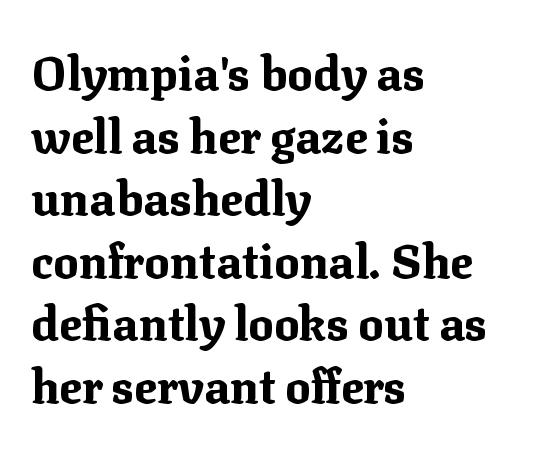
{"serif": "yes", "italic": "no", "bold": "yes", "weight": "bold", "width": "normal", "stroke_contrast": "medium", "x_height": "medium", "monospaced": "no", "underline": "no", "align": "left", "line_spacing": "normal", "line_spacing_ratio": 1.33, "letter_spacing": "normal", "letter_spacing_em": 0.0, "glyph_px": 47}
